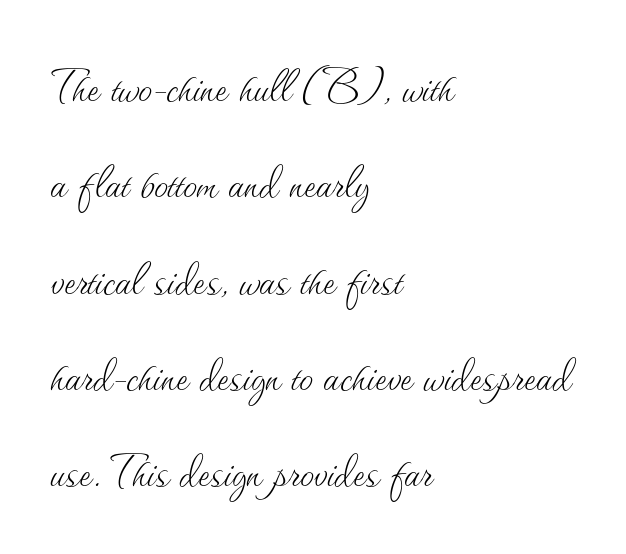
{"bold": "no", "weight": "thin", "width": "normal", "stroke_contrast": "medium", "x_height": "small", "monospaced": "no", "underline": "no", "align": "left", "line_spacing_ratio": 1.72, "letter_spacing": "normal", "letter_spacing_em": 0.0, "glyph_px": 56}
